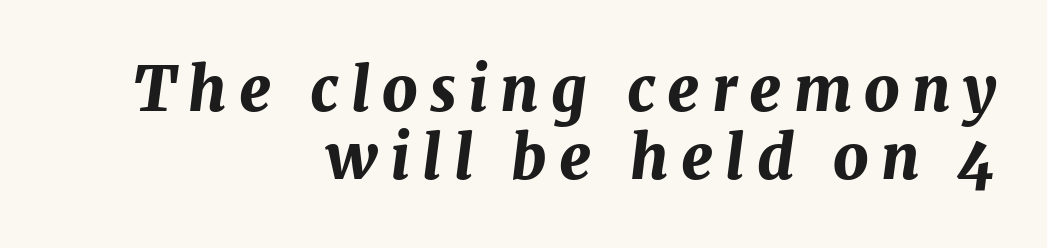
Interline gaps are noticeably narrow in this sample. The tracking jumps out immediately: characters are airy and widely separated. The lines in this sample share a right terminus and differ only in where they begin. Looking at the ascenders, they clearly lean.
